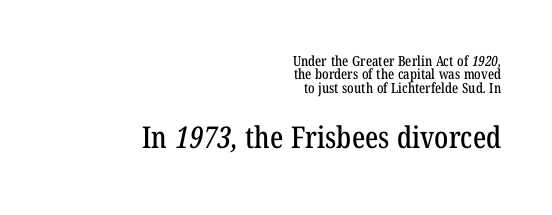
Q: Is the typeface a serif or a sans-serif typeface? A: Serif.
Q: Is the text underlined? A: No.
Q: How is the paragraph aligned? A: Right-aligned.
Q: Is the spacing between letters normal or unusually wide? A: Normal.
Q: Is the spacing between lines tight, normal or loose? A: Tight.
Q: Which block of text is set in a larger size, the first (top) or the second (bottom)? A: The second (bottom) one.
Q: Width (condensed, normal, or wide)? A: Condensed.
Q: Stroke contrast? A: Low.
Q: x-height? A: Medium.
Q: Monospaced? A: No.
